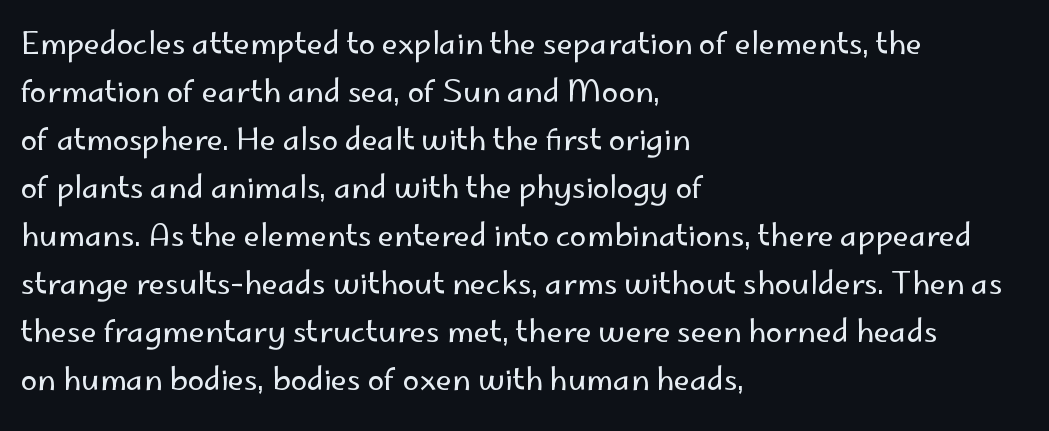
Honestly, the row spacing looks completely unremarkable. You can tell it's not italic because the verticals are truly vertical. Glance below the letters and you will spot only blank space. The rendering uses natural spacing where letterforms have individual widths. These lines are composed in type without serifs. Weight: not bold — regular or lighter.
